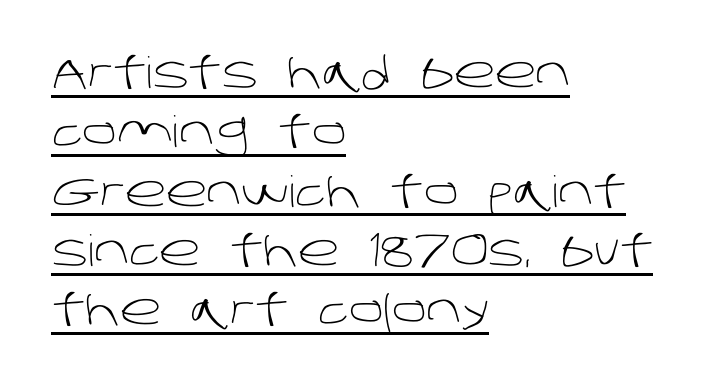
{"serif": "no", "bold": "no", "weight": "light", "width": "normal", "stroke_contrast": "low", "x_height": "large", "monospaced": "no", "underline": "yes", "align": "left", "line_spacing": "normal", "line_spacing_ratio": 1.38, "letter_spacing": "normal", "letter_spacing_em": 0.0, "glyph_px": 43}
